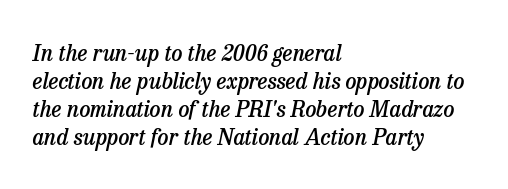
{"italic": "yes", "lean": "right", "slant_degrees": 13, "bold": "semi", "underline": "no", "align": "left", "line_spacing": "normal", "line_spacing_ratio": 1.28, "letter_spacing": "normal", "letter_spacing_em": 0.0, "glyph_px": 22}
